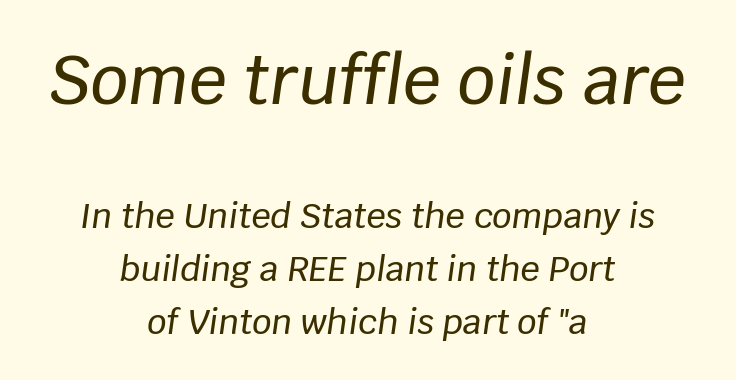
The image shows 67 px text type, italic (leaning right); set centered, normal line spacing (1.55x), normal letter spacing, not underlined; the first (top) block is 1.97x larger; low stroke contrast and a large x-height.
